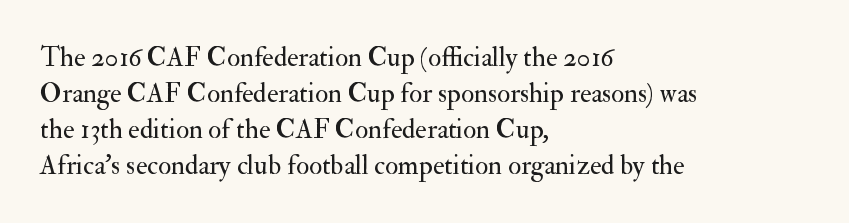
Q: Is the text bold? A: No.
Q: Is the text italic (slanted)? A: No, it is upright.
Q: Is the text underlined? A: No.
Q: How is the paragraph aligned? A: Left-aligned.
Q: Is the spacing between letters normal or unusually wide? A: Normal.
Q: Is the spacing between lines tight, normal or loose? A: Normal.
